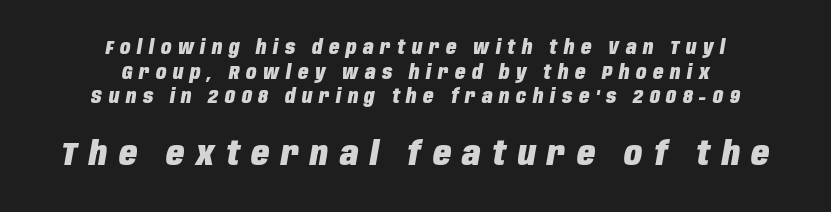
The image shows 33 px heavy, condensed type, italic (leaning right); set centered, normal line spacing (1.3x), unusually wide letter spacing (+0.35 em), not underlined; the second (bottom) block is 1.74x larger; low stroke contrast and a large x-height.
